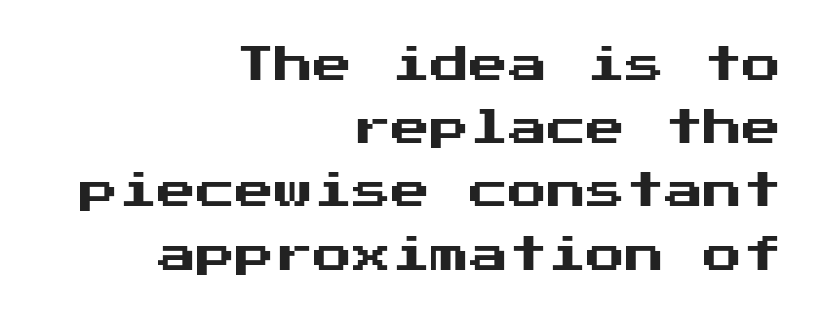
This is the regular roman posture of the typeface. Font category for this specimen: sans-serif. The paragraph has a hard right edge and a soft left edge. Plain, unruled lines of type. Standard letterfit; no display-style spreading of the glyphs.
